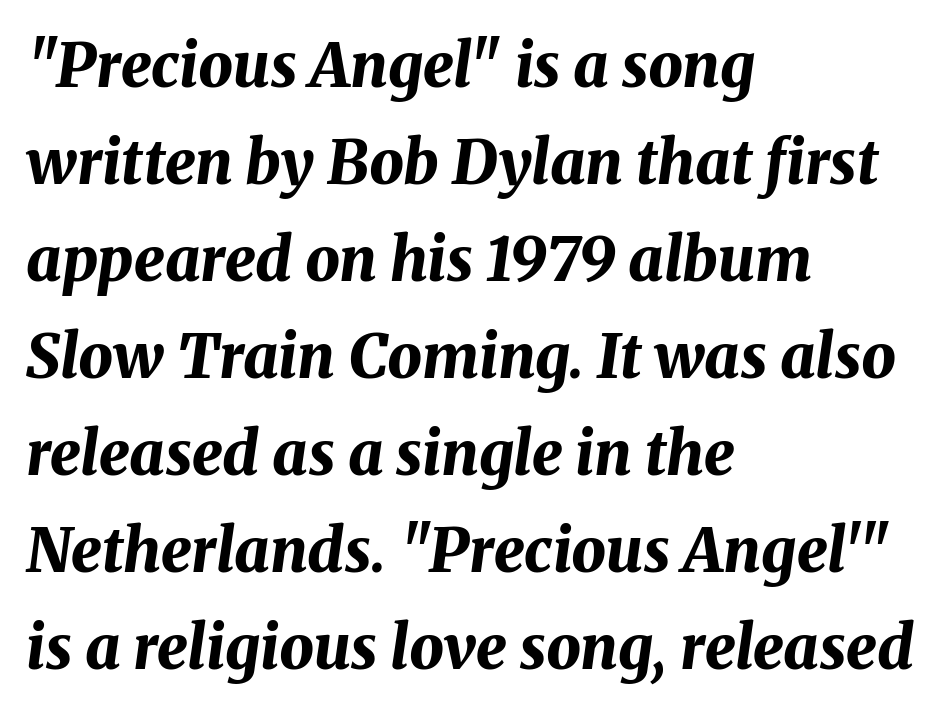
Q: Is the text bold? A: Yes.
Q: Is the text italic (slanted)? A: Yes, it leans right by about 8 degrees.
Q: Is the text underlined? A: No.
Q: How is the paragraph aligned? A: Left-aligned.
Q: Is the spacing between letters normal or unusually wide? A: Normal.
Q: Is the spacing between lines tight, normal or loose? A: Normal.
Q: Width (condensed, normal, or wide)? A: Normal.
Q: Stroke contrast? A: Medium.
Q: x-height? A: Medium.
Q: Monospaced? A: No.
